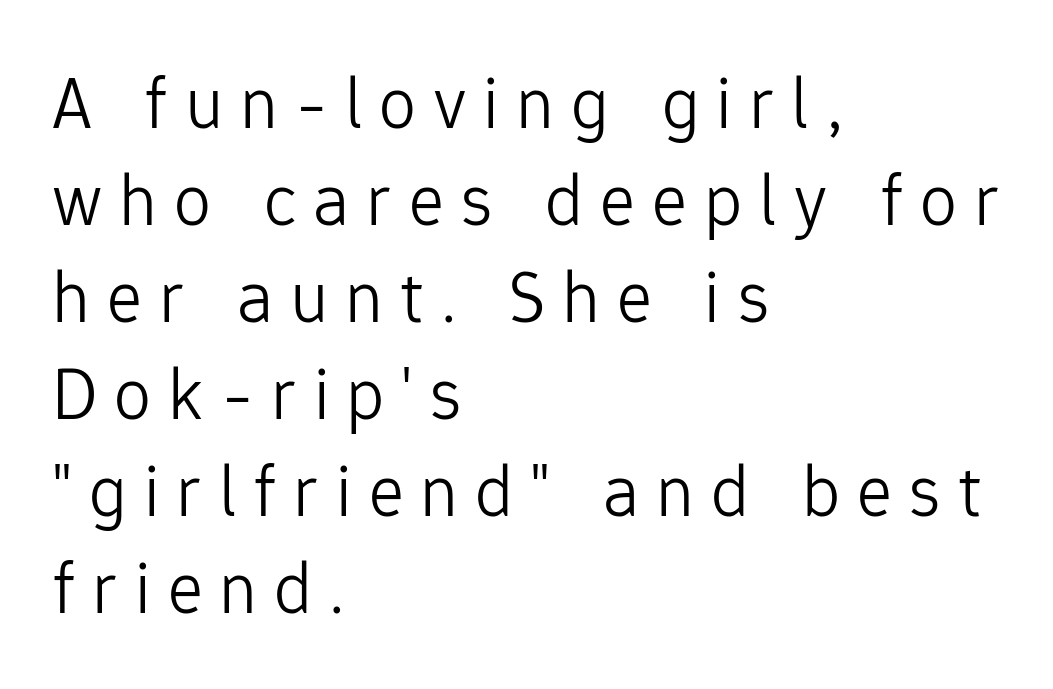
The image shows 74 px light sans-serif type, upright; set left-aligned, normal line spacing (1.31x), unusually wide letter spacing (+0.23 em), not underlined; low stroke contrast and a medium x-height.
